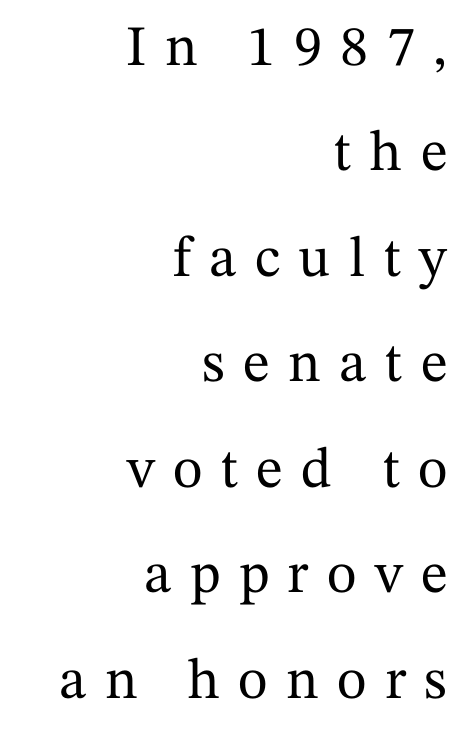
{"serif": "yes", "italic": "no", "width": "normal", "stroke_contrast": "medium", "x_height": "medium", "monospaced": "no", "underline": "no", "align": "right", "line_spacing_ratio": 1.85, "letter_spacing": "wide", "letter_spacing_em": 0.32, "glyph_px": 57}
